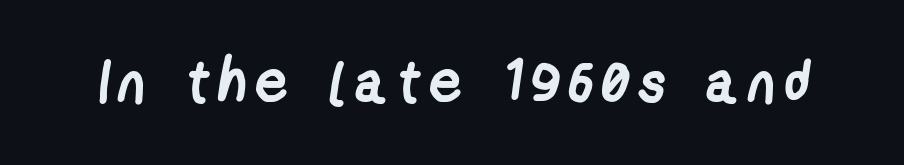
Q: Is the text bold? A: Yes.
Q: Is the typeface a serif or a sans-serif typeface? A: Sans-serif.
Q: Is the text underlined? A: No.
Q: Width (condensed, normal, or wide)? A: Condensed.
Q: Stroke contrast? A: Low.
Q: x-height? A: Medium.
Q: Monospaced? A: No.
